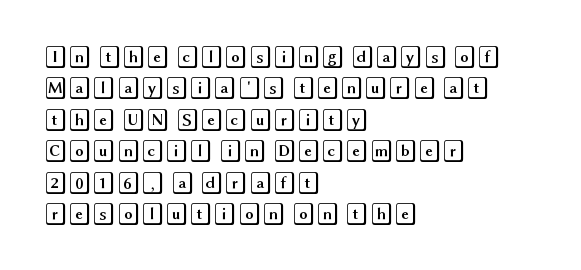
{"italic": "no", "underline": "no", "align": "left", "line_spacing": "normal", "line_spacing_ratio": 1.43, "letter_spacing": "normal", "letter_spacing_em": 0.0, "glyph_px": 22}
